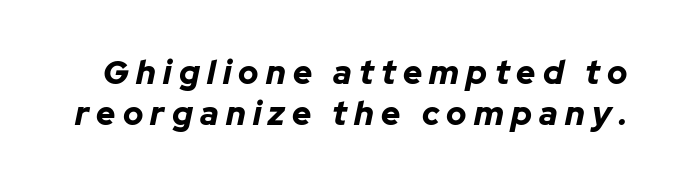
The line texture is sparse and dotted thanks to wide tracking. Character widths vary here, with narrow letters taking less room than wide ones. The zone under the glyphs is completely vacant. In terms of weight, the rendering is a true, heavy bold. Would a proofreader flag this as italicized? Yes.
